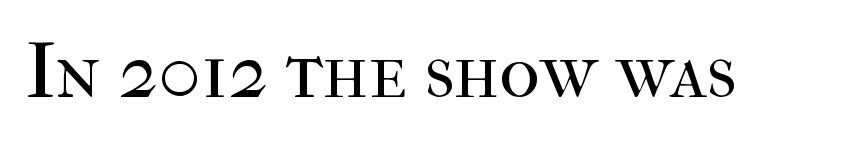
{"serif": "yes", "italic": "no", "bold": "no", "weight": "regular", "width": "normal", "stroke_contrast": "high", "x_height": "medium", "monospaced": "no", "underline": "no", "letter_spacing": "normal", "letter_spacing_em": 0.0, "glyph_px": 78}
